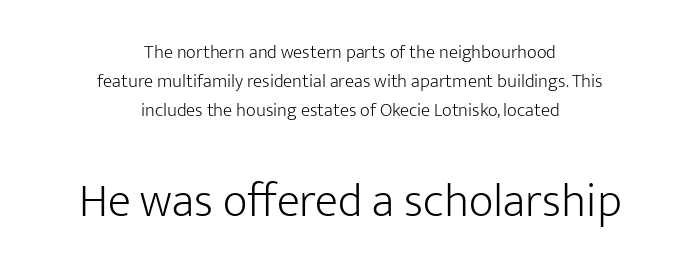
{"serif": "no", "italic": "no", "bold": "no", "weight": "light", "width": "normal", "stroke_contrast": "low", "x_height": "medium", "monospaced": "no", "underline": "no", "align": "center", "line_spacing": "normal", "line_spacing_ratio": 1.52, "letter_spacing": "normal", "letter_spacing_em": 0.0, "larger_block": "second", "size_ratio": 2.53, "glyph_px": 48}
